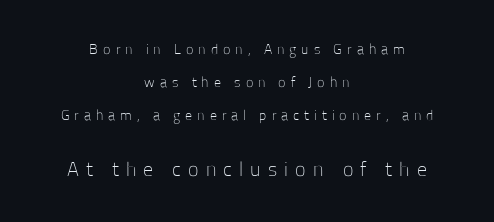
You could only call the tracking loose — the letters float apart. The vertical gap from one line to the next is large. The lines in this sample share a center point and differ in where they start and stop. On a weight scale, this lands at 450 or below.
